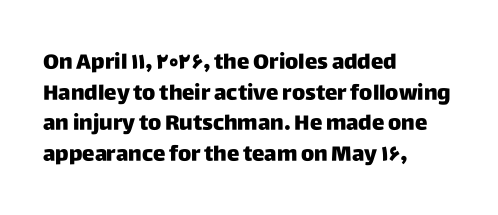
Style check: upright. Quick note: interline space is typical. This sample uses plain, unmodified letter spacing. In CSS terms this would be text-align: left.
